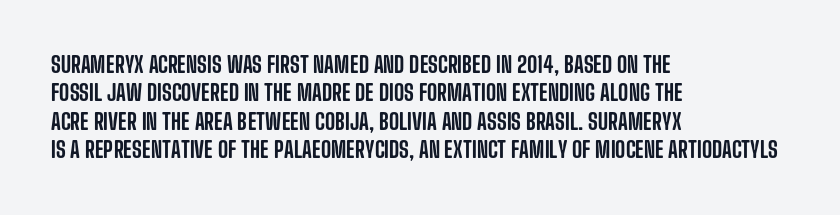
{"italic": "no", "underline": "no", "align": "left", "line_spacing": "normal", "line_spacing_ratio": 1.29, "letter_spacing": "normal", "letter_spacing_em": 0.0, "glyph_px": 22}
